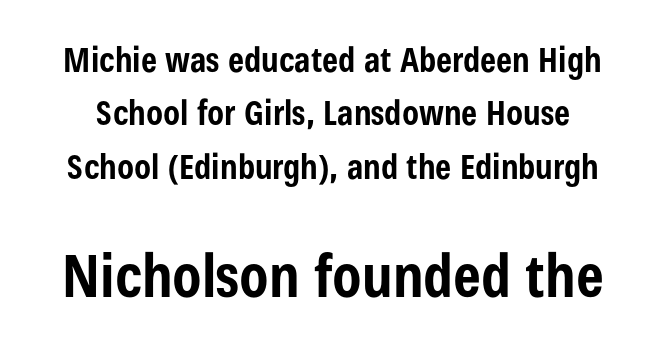
The image shows 59 px bold, condensed sans-serif type, upright; set normal line spacing (1.57x), normal letter spacing, not underlined; the second (bottom) block is 1.74x larger; low stroke contrast and a medium x-height.
